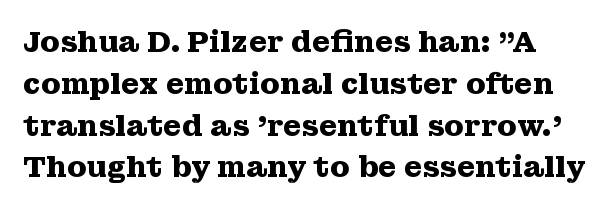
The image shows 29 px heavy, wide serif type, upright; set normal line spacing (1.44x), normal letter spacing, not underlined; medium stroke contrast and a medium x-height.
